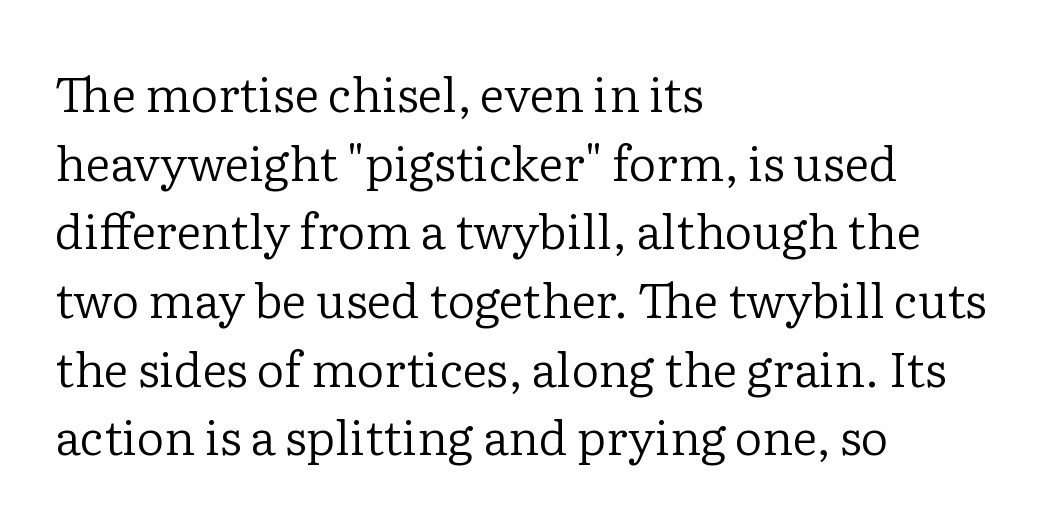
The image shows 48 px regular-weight serif type, upright; set left-aligned, normal line spacing (1.43x), normal letter spacing, not underlined; low stroke contrast and a medium x-height.
